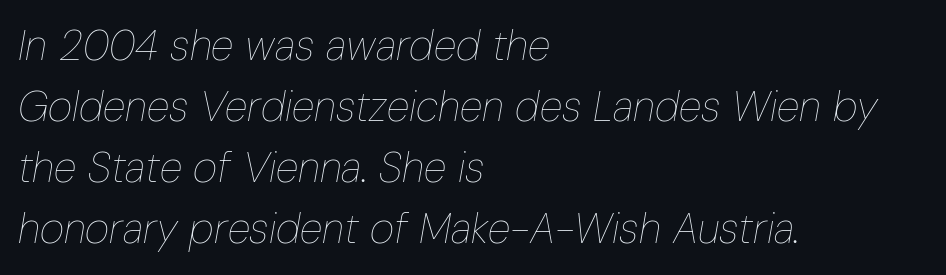
{"italic": "yes", "lean": "right", "slant_degrees": 10, "bold": "no", "weight": "thin", "width": "condensed", "stroke_contrast": "low", "x_height": "medium", "monospaced": "no", "underline": "no", "align": "left", "line_spacing": "normal", "line_spacing_ratio": 1.45, "letter_spacing": "normal", "letter_spacing_em": 0.0, "glyph_px": 42}
